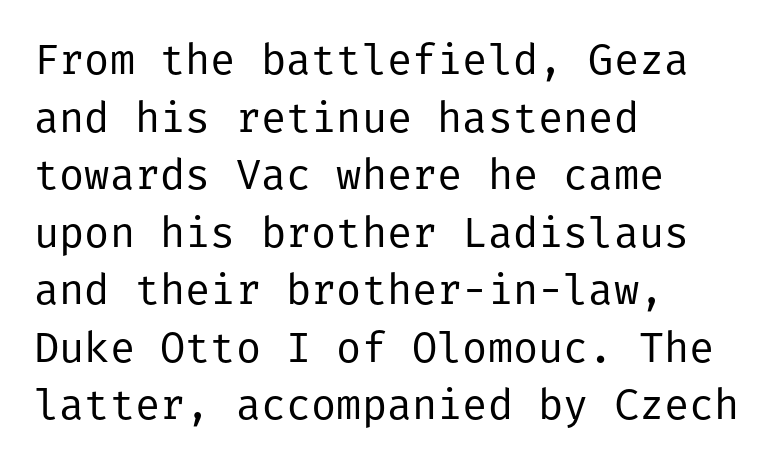
Standard letterfit; no display-style spreading of the glyphs. Typographically, this falls in the sans-serif category. Interline gaps are of average width in this sample. Each stroke keeps to a modest, everyday thickness or less.
